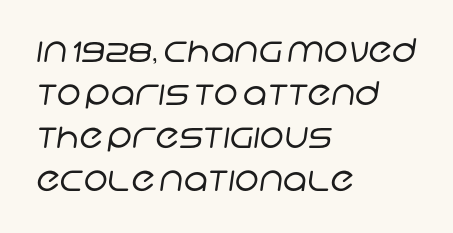
A typesetter would call this zero additional tracking. Stems and bowls with no extra thickness — not bold. Visually the block forms a straight wall on the left and a jagged coastline on the right. Decoration check: the copy has no underline.
